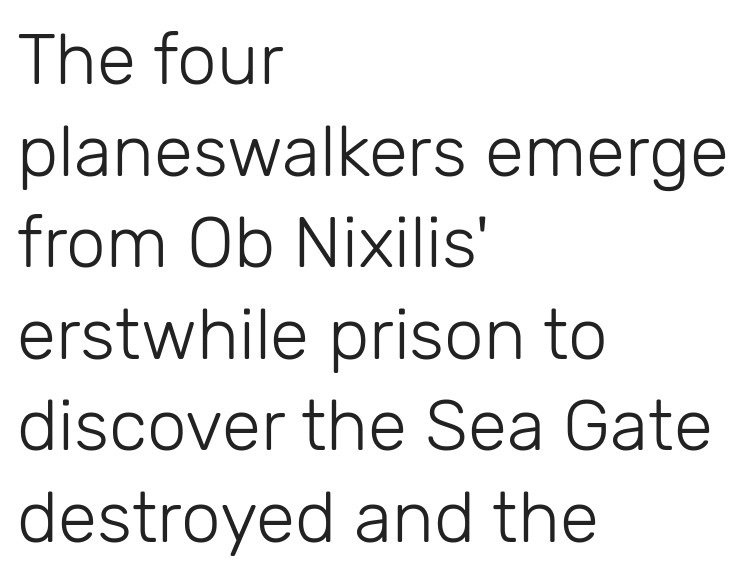
The image shows 71 px light sans-serif type, upright; set left-aligned, normal line spacing (1.29x), normal letter spacing, not underlined; low stroke contrast and a medium x-height.
